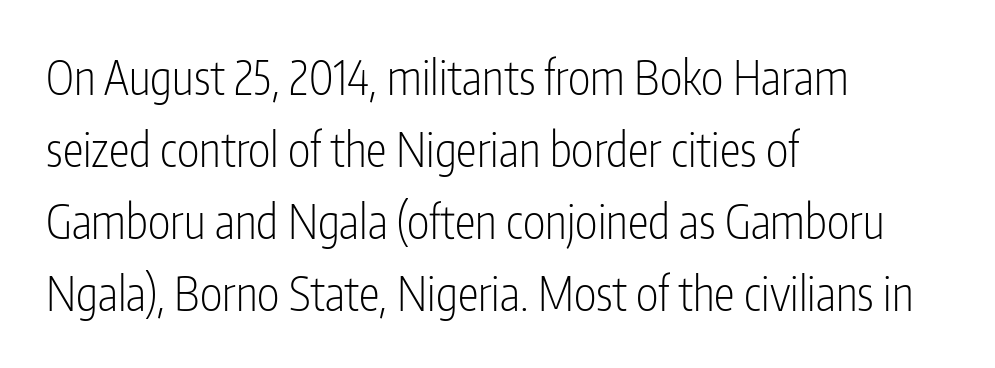
The image shows 47 px light, condensed sans-serif type, upright; set left-aligned, normal line spacing (1.53x), normal letter spacing, not underlined; low stroke contrast and a medium x-height.
